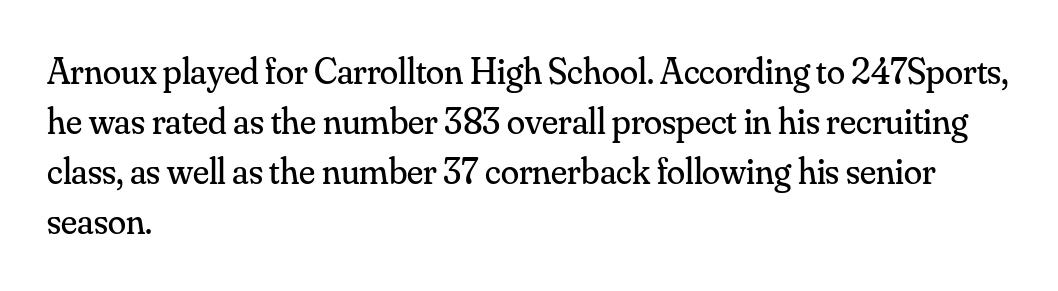
Weight class: somewhere from thin through regular. No word sits above an underline. The paragraph shown leans on its left margin. The specimen reads as upright at a glance.
